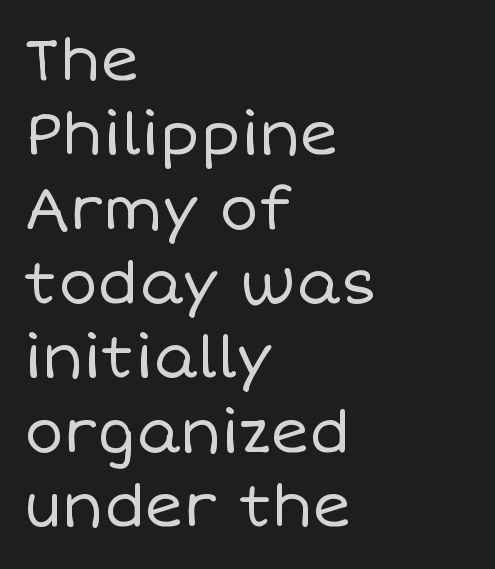
Varying glyph widths throughout — classic text-font behaviour. No extra tracking has been applied to these lines. Every character sits straight up, as roman type does. Evenly set lines give the paragraph a standard silhouette.
